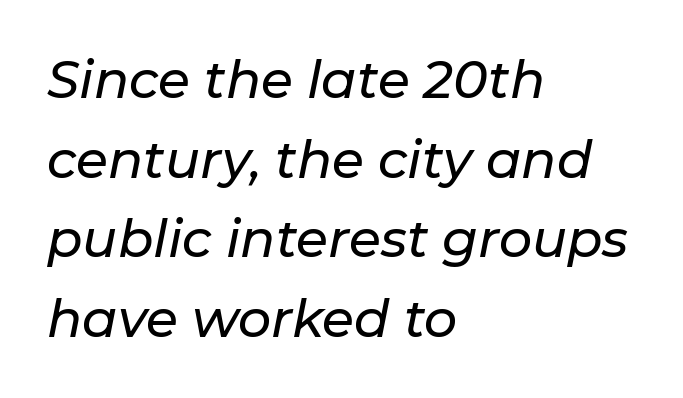
Q: Is the text italic (slanted)? A: Yes, it leans right by about 11 degrees.
Q: Is the text underlined? A: No.
Q: How is the paragraph aligned? A: Left-aligned.
Q: Is the spacing between letters normal or unusually wide? A: Normal.
Q: Is the spacing between lines tight, normal or loose? A: Normal.
Q: Width (condensed, normal, or wide)? A: Normal.
Q: Stroke contrast? A: Low.
Q: x-height? A: Medium.
Q: Monospaced? A: No.
